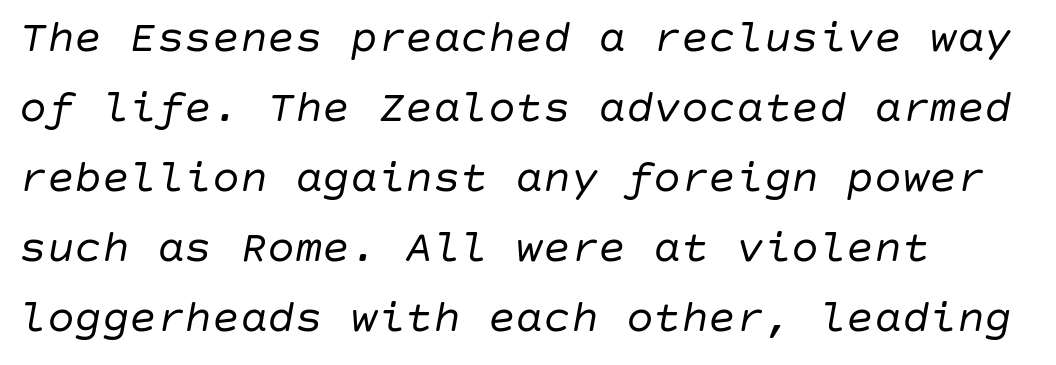
The image shows 46 px regular-weight type, italic (leaning right); set left-aligned, normal line spacing (1.52x), normal letter spacing, not underlined; low stroke contrast and a large x-height.
